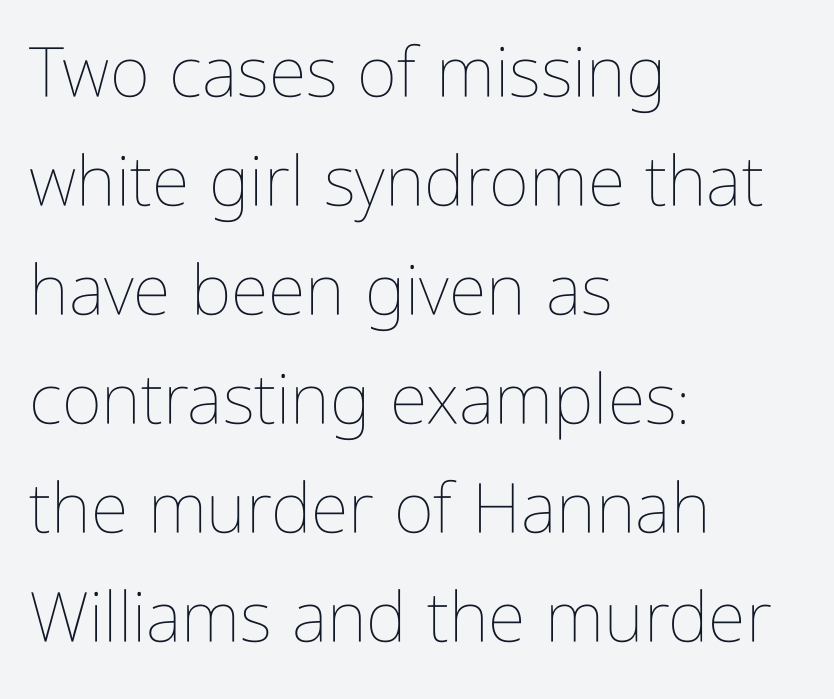
{"italic": "no", "bold": "no", "weight": "thin", "width": "condensed", "stroke_contrast": "low", "x_height": "medium", "monospaced": "no", "underline": "no", "align": "left", "line_spacing": "normal", "line_spacing_ratio": 1.58, "letter_spacing": "normal", "letter_spacing_em": 0.0, "glyph_px": 69}
